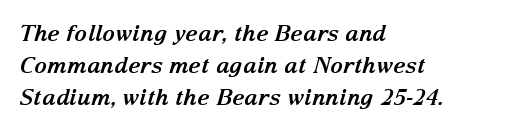
{"italic": "yes", "lean": "right", "slant_degrees": 15, "bold": "yes", "underline": "no", "align": "left", "line_spacing": "normal", "line_spacing_ratio": 1.46, "letter_spacing": "normal", "letter_spacing_em": 0.0, "glyph_px": 22}
